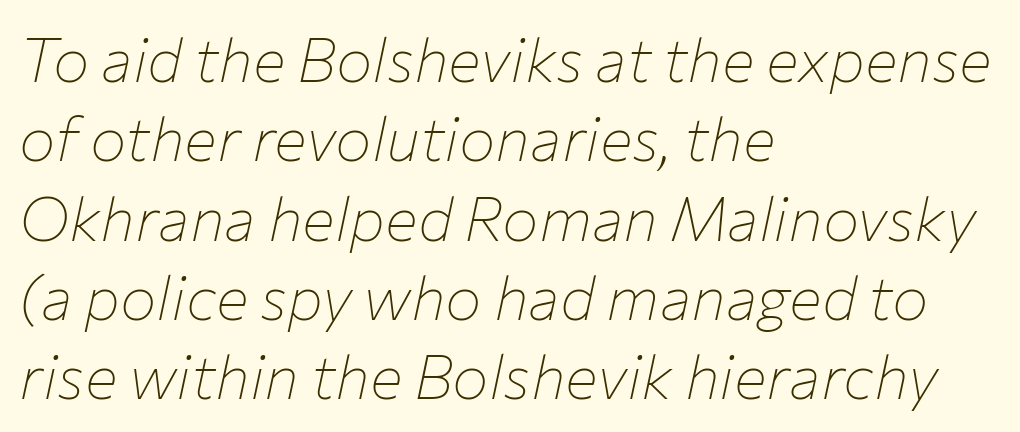
Q: Is the text bold? A: No.
Q: Is the text italic (slanted)? A: Yes, it leans right by about 12 degrees.
Q: Is the text underlined? A: No.
Q: How is the paragraph aligned? A: Left-aligned.
Q: Is the spacing between letters normal or unusually wide? A: Normal.
Q: Is the spacing between lines tight, normal or loose? A: Normal.
Q: Width (condensed, normal, or wide)? A: Normal.
Q: Stroke contrast? A: Low.
Q: x-height? A: Medium.
Q: Monospaced? A: No.
